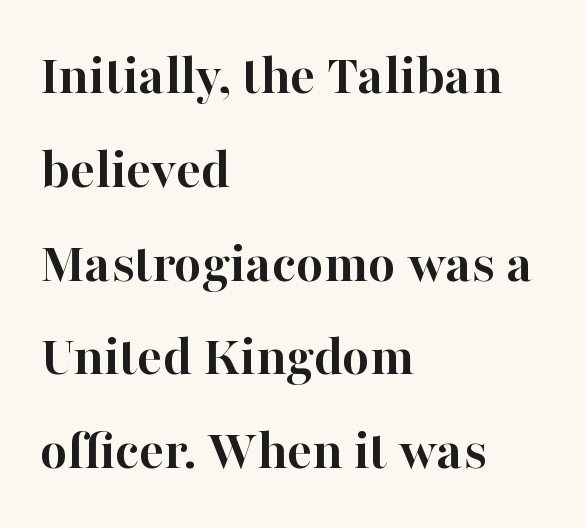
{"serif": "yes", "italic": "no", "bold": "yes", "weight": "semibold", "width": "normal", "stroke_contrast": "high", "x_height": "medium", "monospaced": "no", "underline": "no", "align": "left", "line_spacing": "normal", "line_spacing_ratio": 1.59, "letter_spacing": "normal", "letter_spacing_em": 0.0, "glyph_px": 59}
